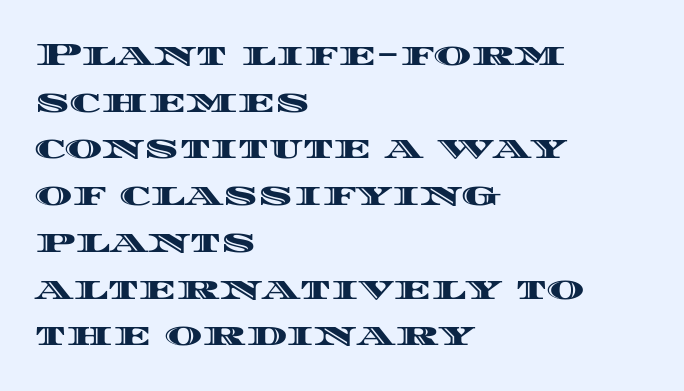
Q: Is the text italic (slanted)? A: No, it is upright.
Q: Is the text underlined? A: No.
Q: How is the paragraph aligned? A: Left-aligned.
Q: Is the spacing between letters normal or unusually wide? A: Normal.
Q: Is the spacing between lines tight, normal or loose? A: Normal.
Q: Width (condensed, normal, or wide)? A: Wide.
Q: x-height? A: Large.
Q: Monospaced? A: No.
